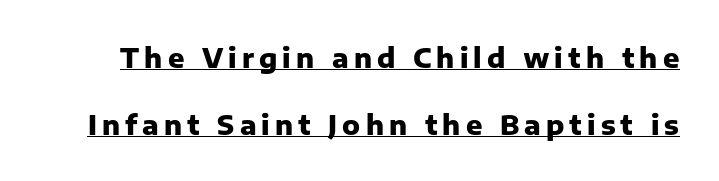
{"italic": "no", "bold": "yes", "underline": "yes", "line_spacing": "loose", "line_spacing_ratio": 2.47, "glyph_px": 27}
